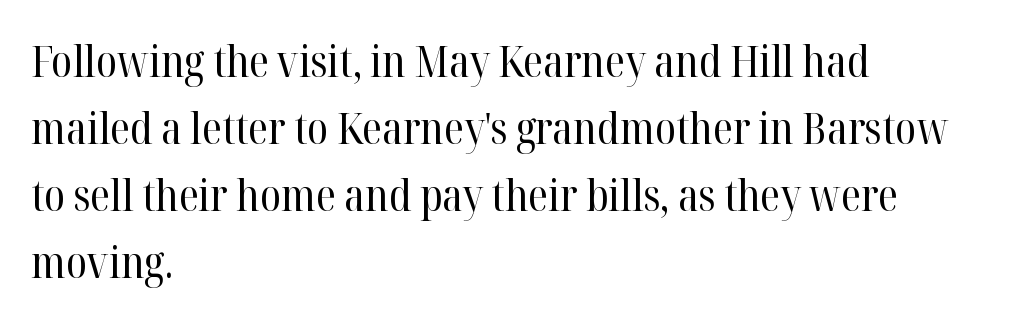
{"serif": "yes", "italic": "no", "bold": "no", "weight": "regular", "width": "normal", "stroke_contrast": "high", "x_height": "medium", "monospaced": "no", "underline": "no", "align": "left", "line_spacing": "normal", "line_spacing_ratio": 1.56, "letter_spacing": "normal", "letter_spacing_em": 0.0, "glyph_px": 43}
